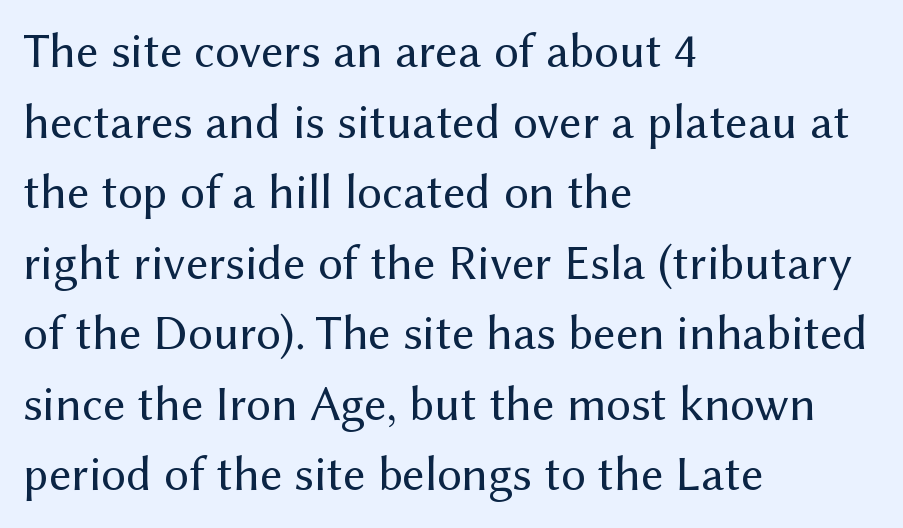
Ink coverage per letter is moderate at most. Bare-footed words on every line. Every row of glyphs begins at an identical x-position on the left. No extra tracking has been applied to these lines. When letters stand straight like this, we call the style roman or upright.
